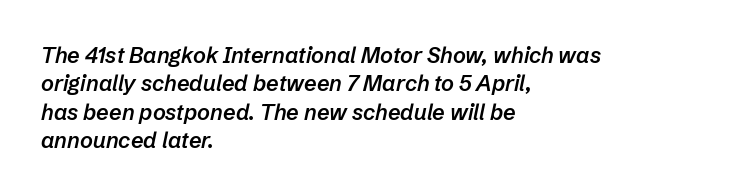
The letters are semibold — heavier than regular but short of a full bold. Words float on clear page, feet unadorned. Posture: slanted. Honestly, the row spacing looks completely unremarkable. Caption: multi-line text, flush left, ragged right. The line texture is even and compact thanks to regular tracking.
